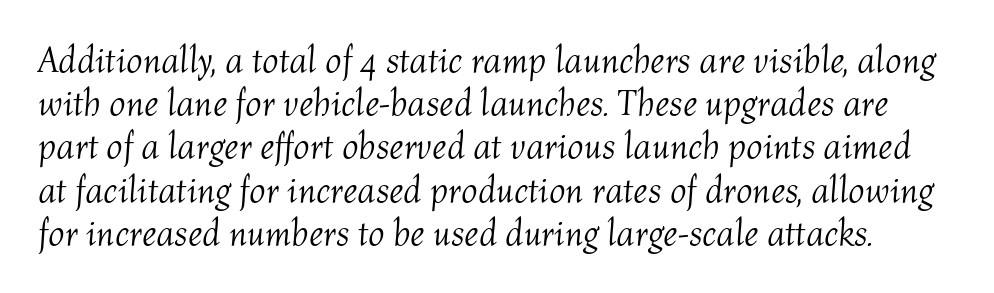
The image shows 36 px light type, italic (leaning right); set line spacing 1.2x, normal letter spacing, not underlined; medium stroke contrast and a medium x-height.
